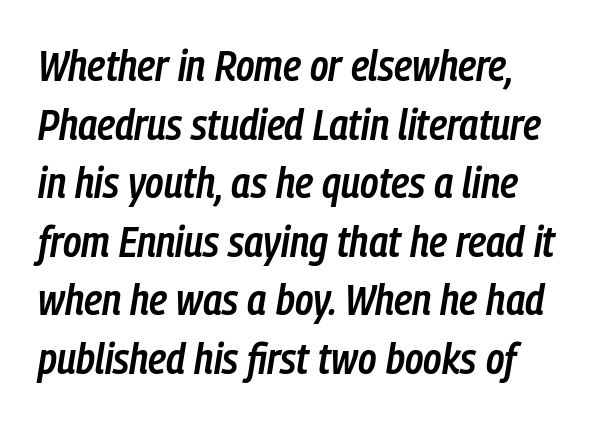
Any mark beneath the type? The region is blank. The passage shown is semibold, sitting just below true bold. Compared with ordinary roman type, these characters are visibly tilted. Left-aligned paragraph, ragged on the right. No extra tracking has been applied to these lines. Notice how descenders clear the ascenders below comfortably — that's standard leading.
